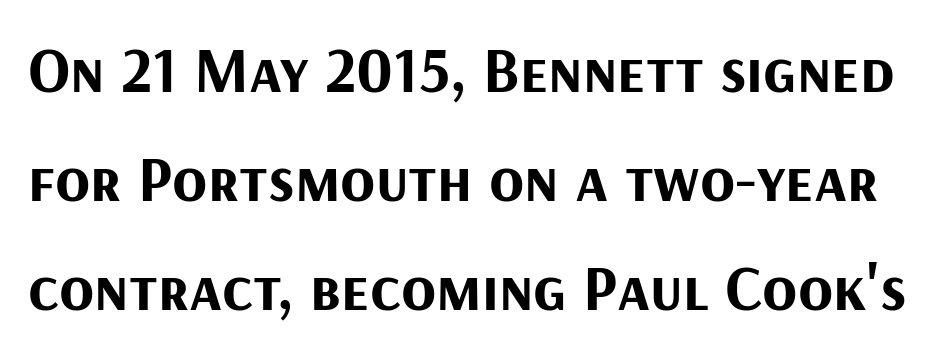
{"serif": "no", "italic": "no", "bold": "yes", "weight": "bold", "width": "normal", "stroke_contrast": "medium", "x_height": "medium", "monospaced": "no", "underline": "no", "line_spacing": "normal", "line_spacing_ratio": 1.7, "letter_spacing": "normal", "letter_spacing_em": 0.0, "glyph_px": 64}
